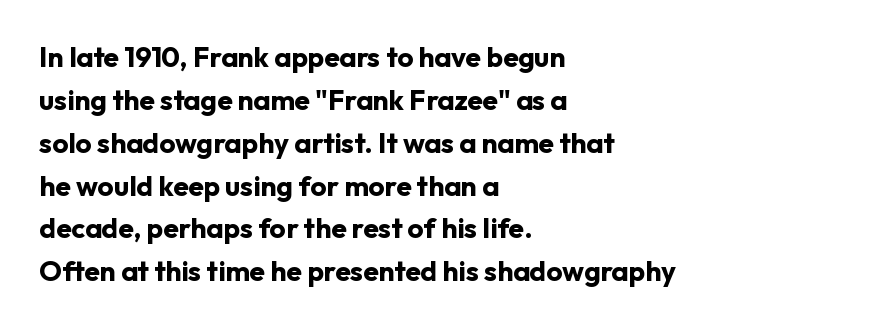
The image shows 28 px bold sans-serif type, upright; set left-aligned, normal line spacing (1.53x), normal letter spacing, not underlined; low stroke contrast and a medium x-height.
